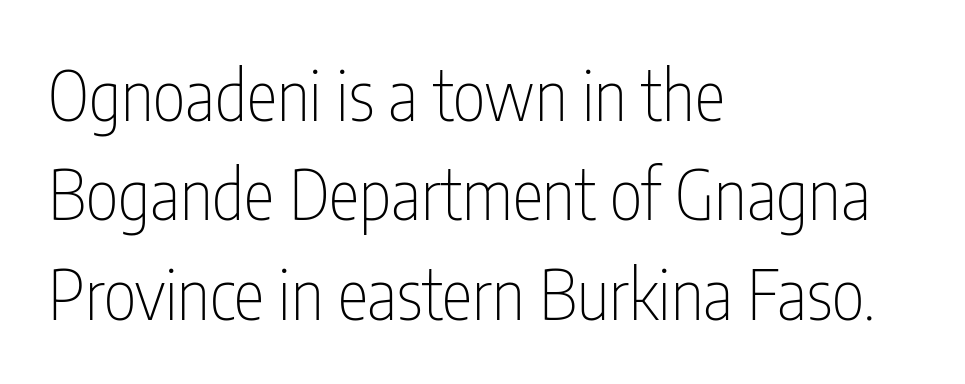
Proportional: the letters do not fall into vertical columns. Teacher's note: observe the even left margin — that is flush-left alignment. Note: no serifs on the glyphs. Underlining? Definitely not there. A typesetter would mark this as roman, not italic. Compared with typical paragraphs, the rows here are spaced about the same.
